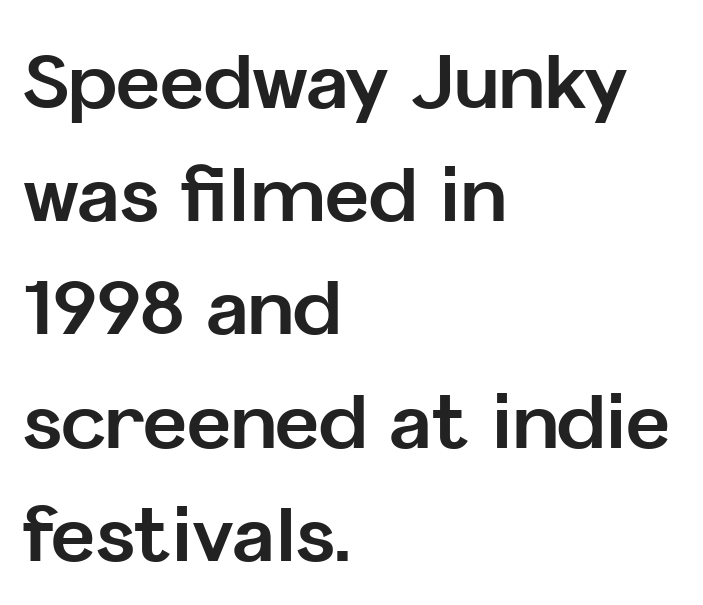
{"serif": "no", "italic": "no", "bold": "yes", "weight": "bold", "width": "normal", "stroke_contrast": "low", "x_height": "medium", "monospaced": "no", "underline": "no", "align": "left", "line_spacing": "normal", "line_spacing_ratio": 1.49, "letter_spacing": "normal", "letter_spacing_em": 0.0, "glyph_px": 76}
